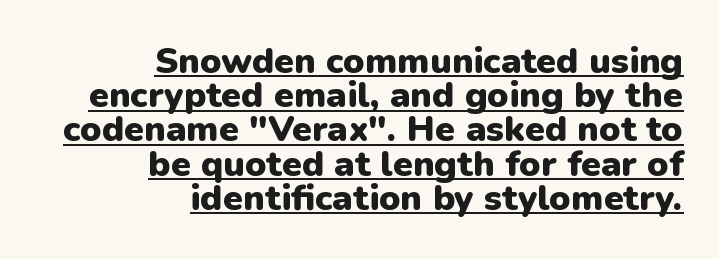
Weight check: bold — yes, fully. Students, note that the glyphs here touch the page at normal intervals. Type style note: lacks serifs. Honestly, the underline is the first thing you notice here. The font's upright variant was chosen for this text.
